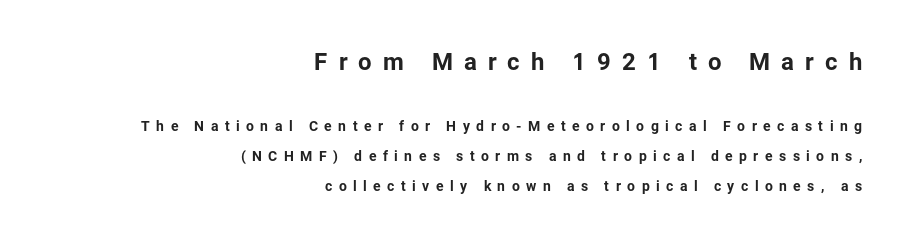
{"italic": "no", "underline": "no", "align": "right", "line_spacing": "loose", "line_spacing_ratio": 2.15, "letter_spacing": "wide", "letter_spacing_em": 0.46, "larger_block": "first", "size_ratio": 1.71, "glyph_px": 24}
